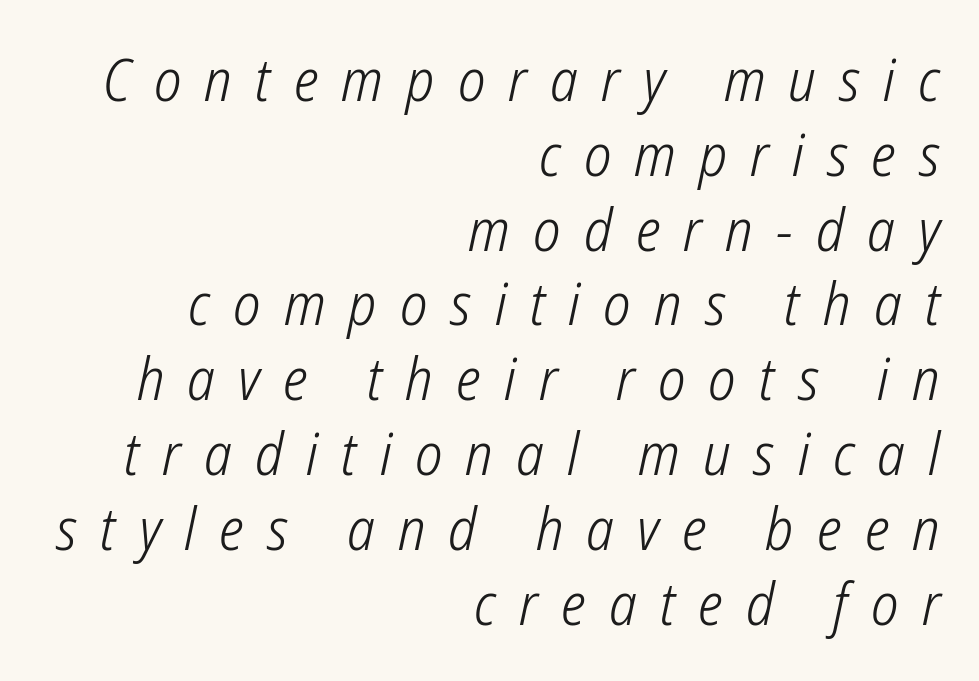
{"serif": "no", "bold": "no", "weight": "light", "width": "condensed", "stroke_contrast": "low", "x_height": "medium", "monospaced": "no", "underline": "no", "align": "right", "line_spacing": "normal", "line_spacing_ratio": 1.29, "letter_spacing": "wide", "letter_spacing_em": 0.4, "glyph_px": 58}
